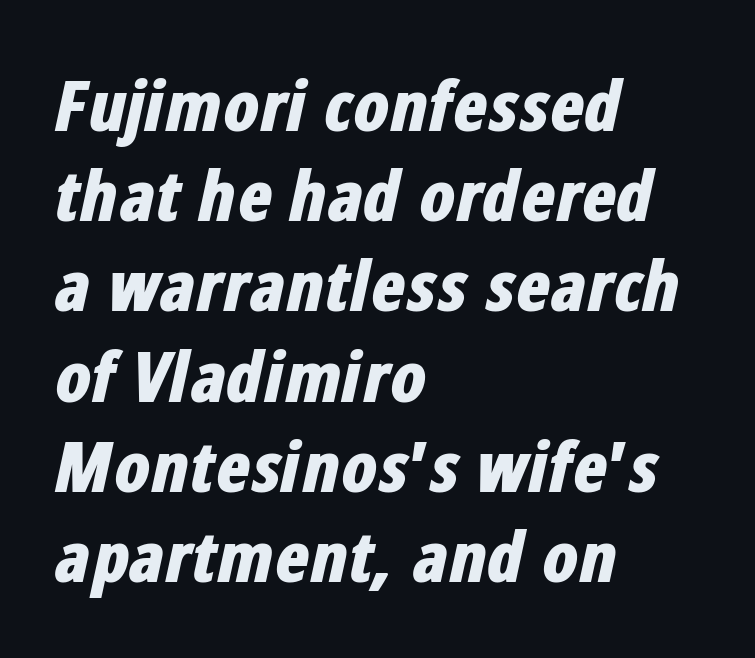
{"italic": "yes", "lean": "right", "slant_degrees": 12, "bold": "yes", "weight": "bold", "width": "condensed", "stroke_contrast": "low", "x_height": "medium", "monospaced": "no", "underline": "no", "align": "left", "line_spacing": "normal", "line_spacing_ratio": 1.27, "letter_spacing": "normal", "letter_spacing_em": 0.0, "glyph_px": 71}
